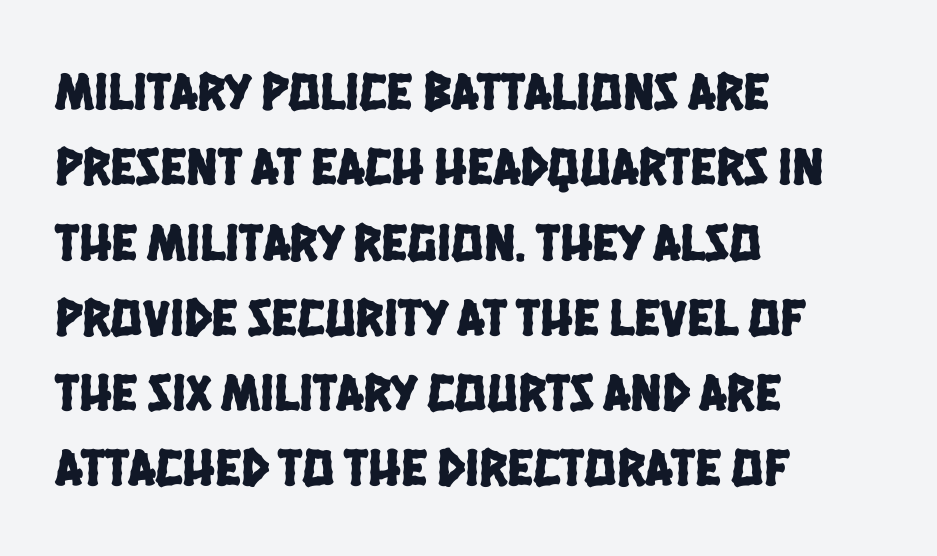
The image shows 53 px condensed sans-serif type; set left-aligned, normal line spacing (1.42x), normal letter spacing, not underlined; low stroke contrast and a large x-height.
